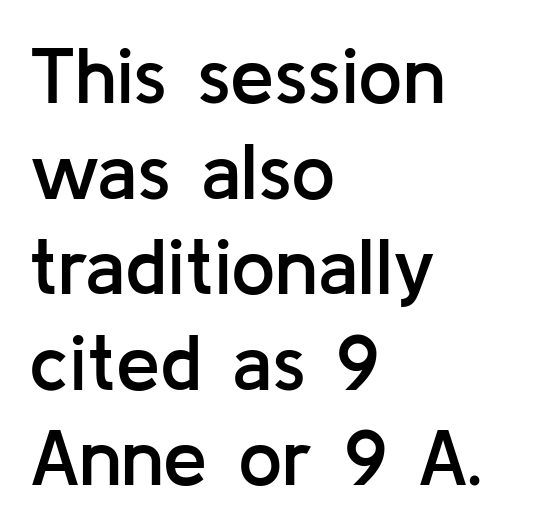
Compared with a centered layout, this one pins lines to the left instead. A somewhat darkened texture: the type is semibold rather than bold. The letters advance in unequal steps, a hallmark of proportional type. Compared with typical body copy, the letter spacing here is the same. Look at the bottom of the vertical strokes: they stop flat, with no serifs.
